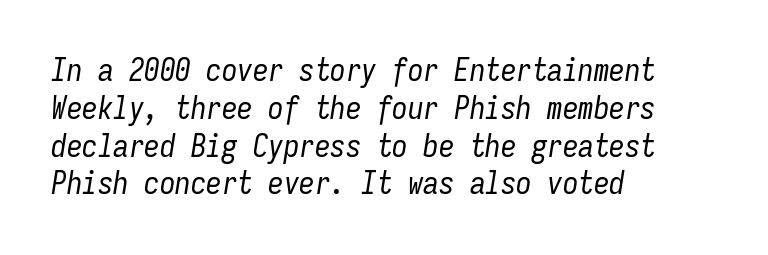
The image shows 31 px regular-weight, condensed type, italic (leaning right), monospaced; set left-aligned, line spacing 1.22x, normal letter spacing, not underlined; low stroke contrast and a medium x-height.
